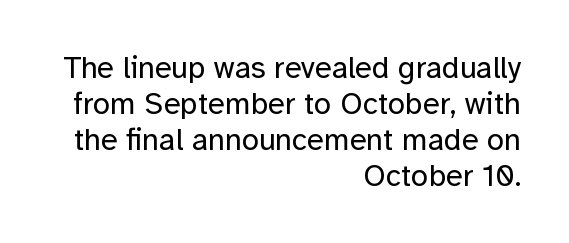
The image shows 31 px regular-weight sans-serif type, upright; set right-aligned, line spacing 1.16x, normal letter spacing, not underlined; low stroke contrast and a medium x-height.
